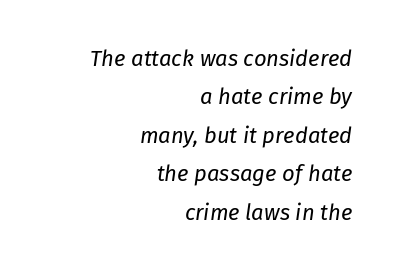
Q: Is the text bold? A: No.
Q: Is the text italic (slanted)? A: Yes, it leans right by about 8 degrees.
Q: Is the text underlined? A: No.
Q: How is the paragraph aligned? A: Right-aligned.
Q: Is the spacing between letters normal or unusually wide? A: Normal.
